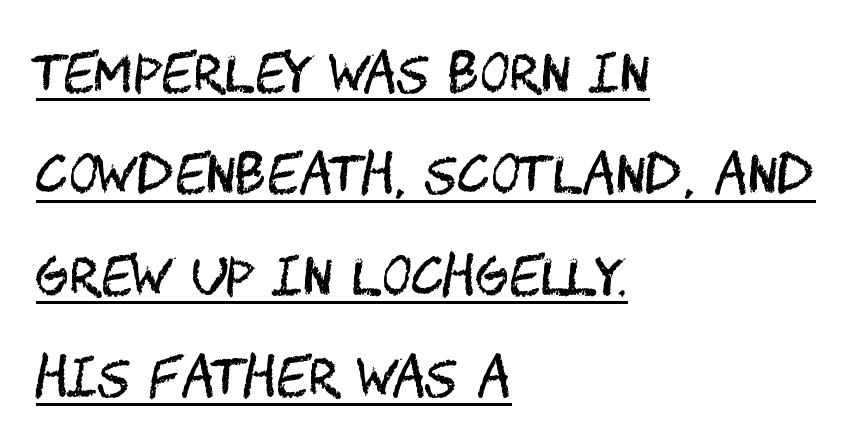
The image shows 51 px regular-weight, condensed sans-serif type, upright; set left-aligned, loose line spacing (1.99x), normal letter spacing, underlined; medium stroke contrast and a large x-height.
